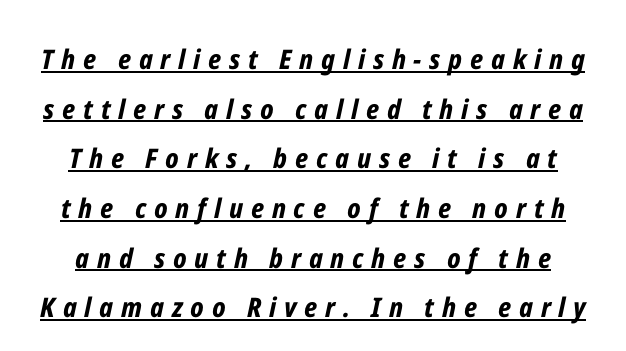
Q: Is the text bold? A: Yes.
Q: Is the text italic (slanted)? A: Yes, it leans right by about 12 degrees.
Q: Is the text underlined? A: Yes.
Q: Is the spacing between letters normal or unusually wide? A: Unusually wide.
